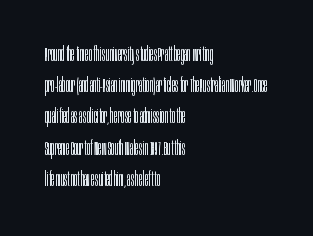
The image shows 20 px text type, upright; set left-aligned, normal line spacing (1.56x), normal letter spacing, not underlined.
